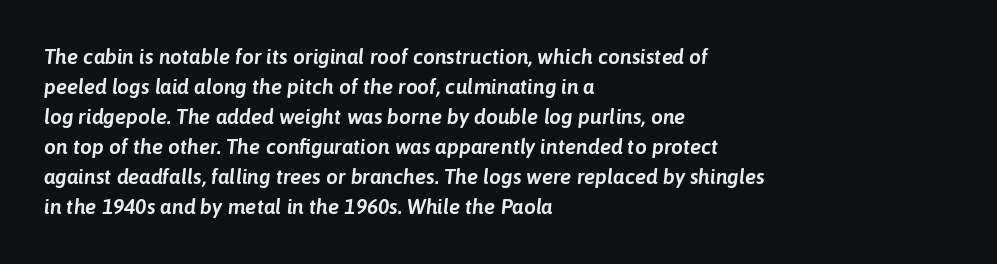
Which margin do the lines hug? The left one — the right edge is uneven. The specimen omits any rule beneath the text block's lines. The line-height multiplier appears to be the usual default. The typography opts for an oblique posture over an upright one. The passage shown has conventional tracking throughout.
